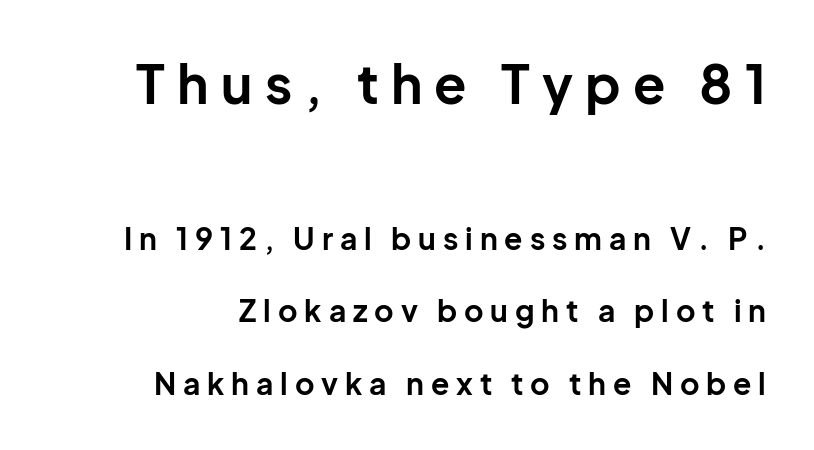
{"serif": "no", "italic": "no", "bold": "yes", "weight": "bold", "width": "normal", "stroke_contrast": "low", "x_height": "medium", "monospaced": "no", "underline": "no", "line_spacing": "loose", "line_spacing_ratio": 2.41, "letter_spacing": "wide", "letter_spacing_em": 0.23, "larger_block": "first", "size_ratio": 1.77, "glyph_px": 53}
